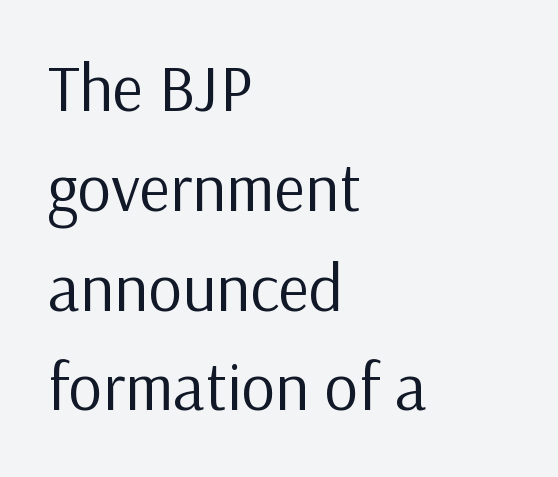
To sum up the face: it is a sans, with no serifs. You could not count columns in this text — the font is proportionally spaced. The string is rendered with underlining switched off. When letters stand straight like this, we call the style roman or upright.
